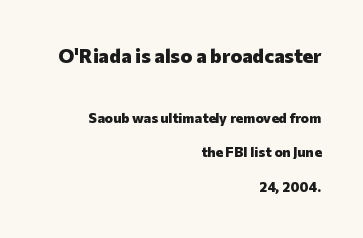
{"italic": "no", "bold": "yes", "underline": "no", "align": "right", "line_spacing": "loose", "line_spacing_ratio": 2.48, "letter_spacing": "normal", "letter_spacing_em": 0.0, "larger_block": "first", "size_ratio": 1.43, "glyph_px": 20}
